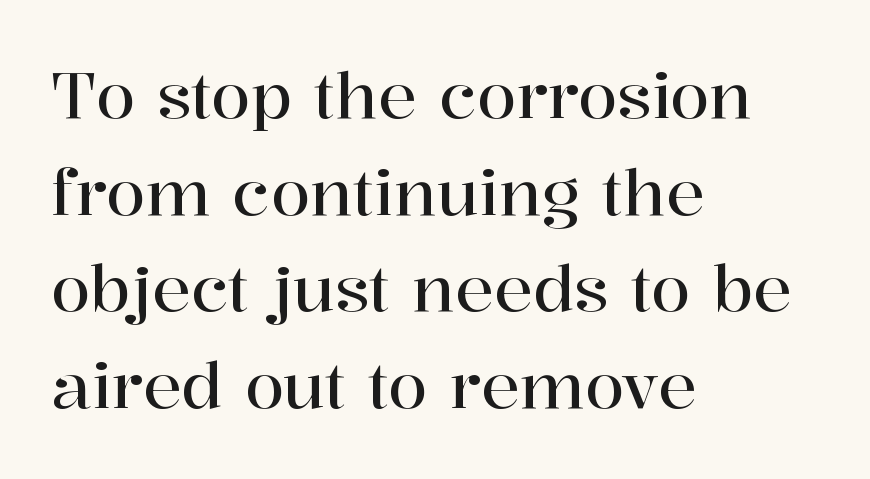
Q: Is the text italic (slanted)? A: No, it is upright.
Q: Is the typeface a serif or a sans-serif typeface? A: Serif.
Q: Is the text underlined? A: No.
Q: How is the paragraph aligned? A: Left-aligned.
Q: Is the spacing between letters normal or unusually wide? A: Normal.
Q: Is the spacing between lines tight, normal or loose? A: Normal.
Q: Width (condensed, normal, or wide)? A: Normal.
Q: Stroke contrast? A: High.
Q: x-height? A: Medium.
Q: Monospaced? A: No.
